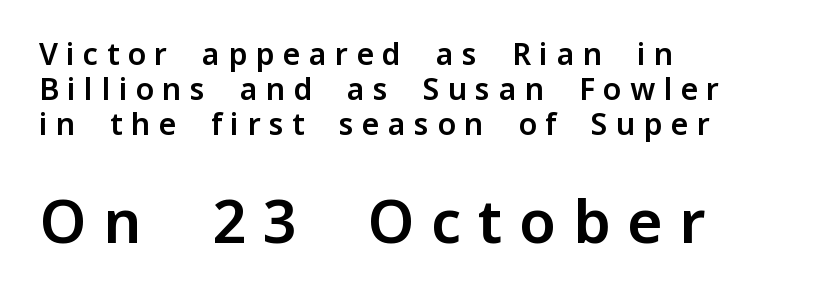
Q: Is the text italic (slanted)? A: No, it is upright.
Q: Is the typeface a serif or a sans-serif typeface? A: Sans-serif.
Q: Is the text underlined? A: No.
Q: How is the paragraph aligned? A: Left-aligned.
Q: Is the spacing between letters normal or unusually wide? A: Unusually wide.
Q: Which block of text is set in a larger size, the first (top) or the second (bottom)? A: The second (bottom) one.
Q: Width (condensed, normal, or wide)? A: Normal.
Q: Stroke contrast? A: Low.
Q: x-height? A: Medium.
Q: Monospaced? A: No.
